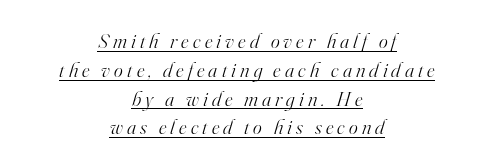
Looking at the ascenders, they clearly lean. Does the copy run flush right? No — it is centered line by line. These lines have a slow, spaced-out rhythm from letter to letter. Heft: none added — not bold. Does a line run under the words? Yes, clearly.
